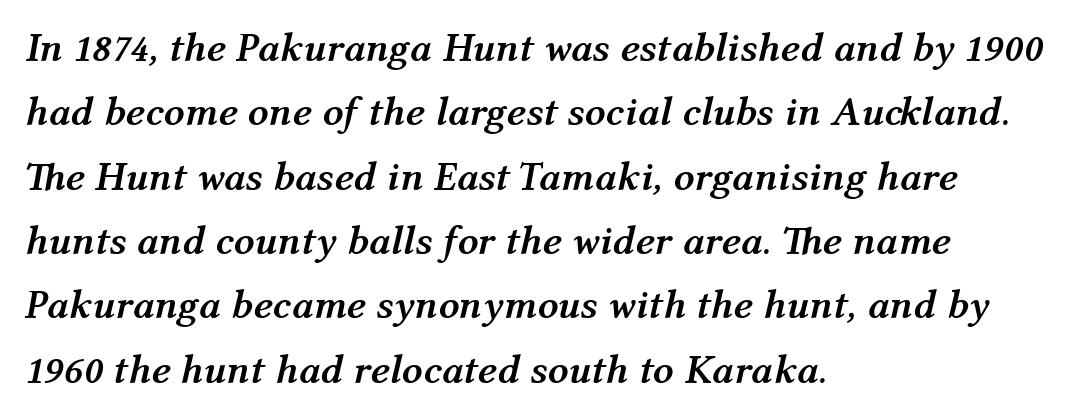
Q: Is the text bold? A: Yes.
Q: Is the text italic (slanted)? A: Yes, it leans right by about 12 degrees.
Q: Is the text underlined? A: No.
Q: How is the paragraph aligned? A: Left-aligned.
Q: Is the spacing between letters normal or unusually wide? A: Normal.
Q: Is the spacing between lines tight, normal or loose? A: Normal.
Q: Width (condensed, normal, or wide)? A: Normal.
Q: Stroke contrast? A: Medium.
Q: x-height? A: Medium.
Q: Monospaced? A: No.
